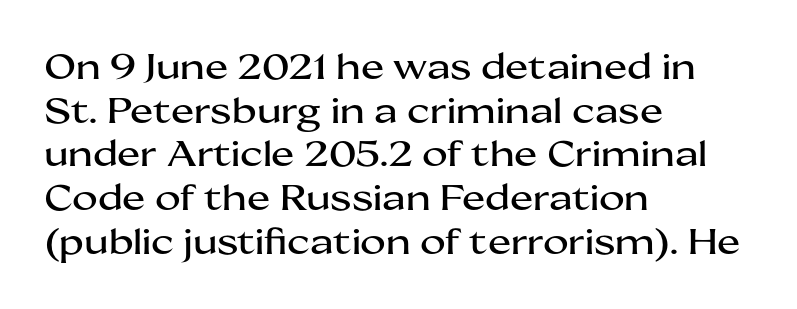
Q: Is the text italic (slanted)? A: No, it is upright.
Q: Is the text underlined? A: No.
Q: How is the paragraph aligned? A: Left-aligned.
Q: Is the spacing between letters normal or unusually wide? A: Normal.
Q: Is the spacing between lines tight, normal or loose? A: Normal.
Q: Width (condensed, normal, or wide)? A: Wide.
Q: Stroke contrast? A: Medium.
Q: x-height? A: Medium.
Q: Monospaced? A: No.
